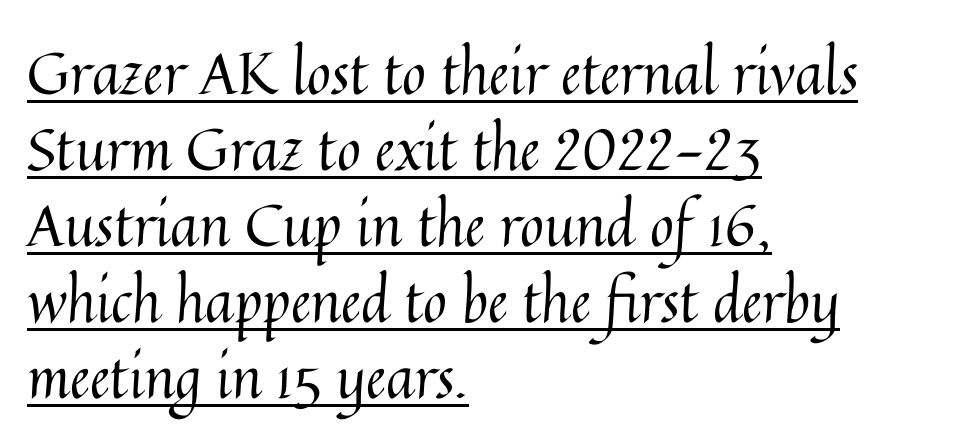
Regarding leading, the lines here are spaced in the standard way. The cut favours lightness, reaching ordinary text weight at its darkest. Every row of glyphs begins at an identical x-position on the left. The rendered words wear a rule along their underside. Standard letterfit; no display-style spreading of the glyphs.
